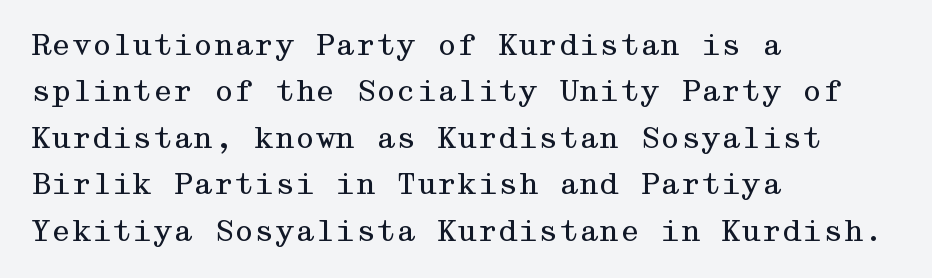
Q: Is the text bold? A: No.
Q: Is the text italic (slanted)? A: No, it is upright.
Q: Is the typeface a serif or a sans-serif typeface? A: Serif.
Q: Is the text underlined? A: No.
Q: How is the paragraph aligned? A: Left-aligned.
Q: Is the spacing between letters normal or unusually wide? A: Normal.
Q: Is the spacing between lines tight, normal or loose? A: Normal.
Q: Width (condensed, normal, or wide)? A: Wide.
Q: Stroke contrast? A: Medium.
Q: x-height? A: Medium.
